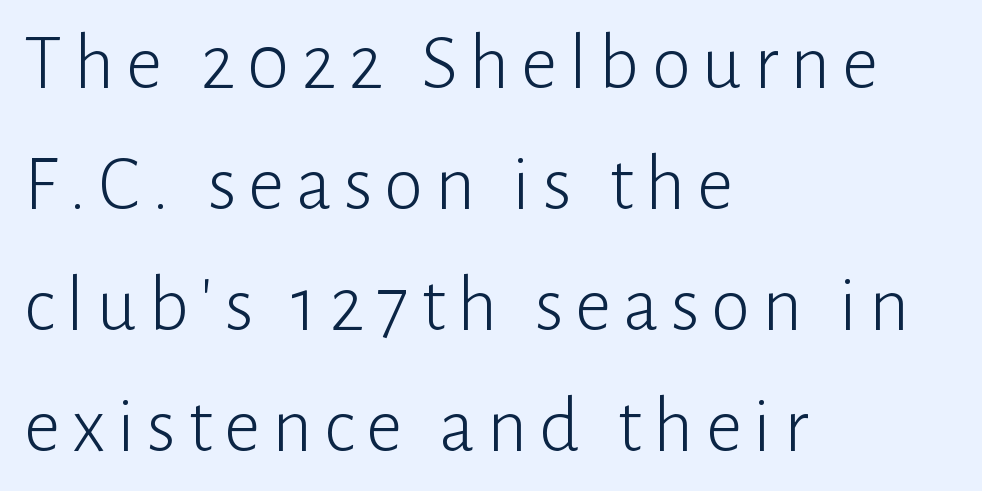
Weight: in the light-to-regular range. You can tell it's not italic because the verticals are truly vertical. The leading is moderate, giving the passage an even texture. The passage shown is typed in a proportional face where columns would drift. Unmarked baselines from the first word to the last. Is the block centered? No — it sits flush against the left margin.
